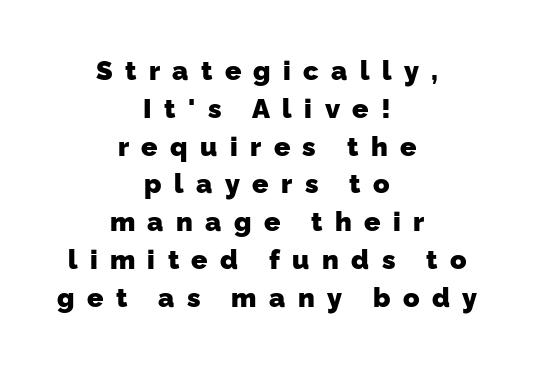
The image shows 27 px bold type; set centered, normal line spacing (1.4x), unusually wide letter spacing (+0.46 em), not underlined.
